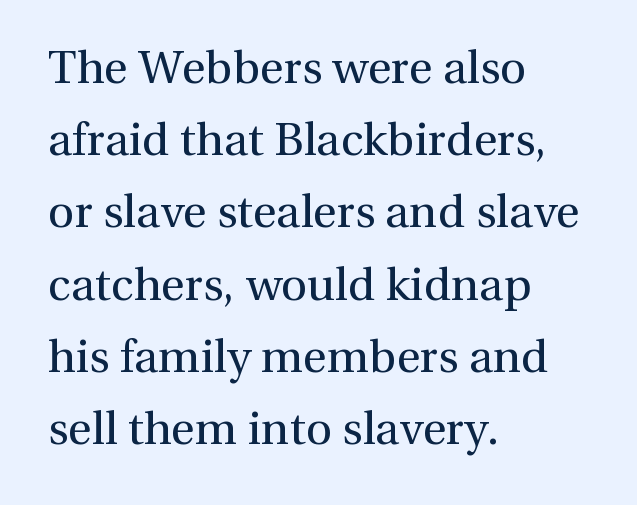
{"serif": "yes", "italic": "no", "bold": "no", "weight": "regular", "width": "normal", "x_height": "medium", "monospaced": "no", "underline": "no", "align": "left", "line_spacing": "normal", "line_spacing_ratio": 1.57, "letter_spacing": "normal", "letter_spacing_em": 0.0, "glyph_px": 46}
